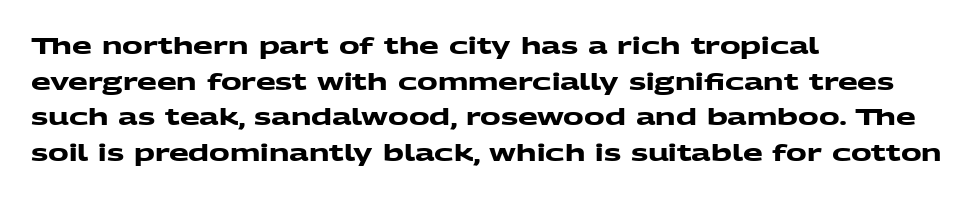
{"bold": "yes", "underline": "no", "align": "left", "line_spacing": "normal", "line_spacing_ratio": 1.55, "letter_spacing": "normal", "letter_spacing_em": 0.0, "glyph_px": 23}
